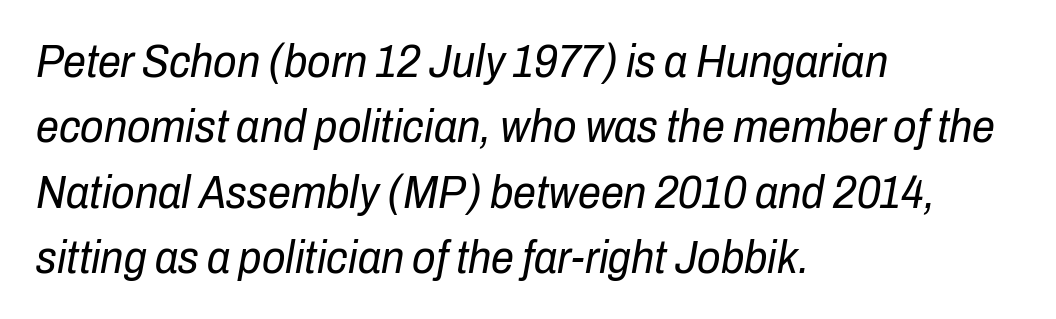
{"italic": "yes", "lean": "right", "slant_degrees": 10, "bold": "no", "weight": "regular", "width": "condensed", "stroke_contrast": "low", "x_height": "medium", "monospaced": "no", "underline": "no", "align": "left", "line_spacing": "normal", "line_spacing_ratio": 1.42, "letter_spacing": "normal", "letter_spacing_em": 0.0, "glyph_px": 46}
